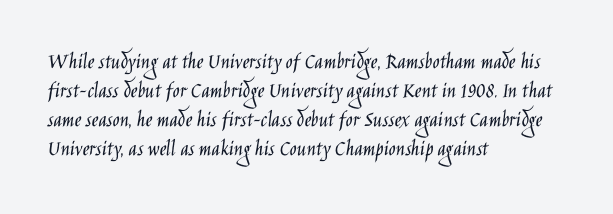
{"bold": "no", "underline": "no", "align": "left", "line_spacing": "normal", "line_spacing_ratio": 1.26, "letter_spacing": "normal", "letter_spacing_em": 0.0, "glyph_px": 23}
